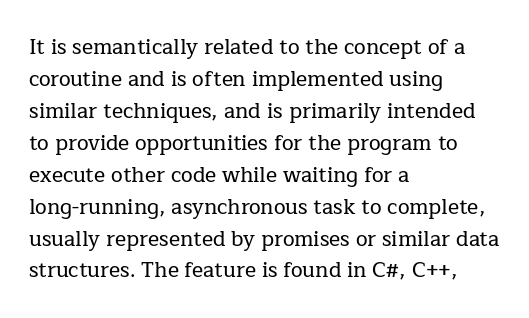
Spacing between characters is what you'd get straight out of the box. This sample is left-justified, so line endings fall wherever the words run out. Has an underline been added? It has not. Evenly set lines give the paragraph a standard silhouette. You can tell it's not italic because the verticals are truly vertical.
